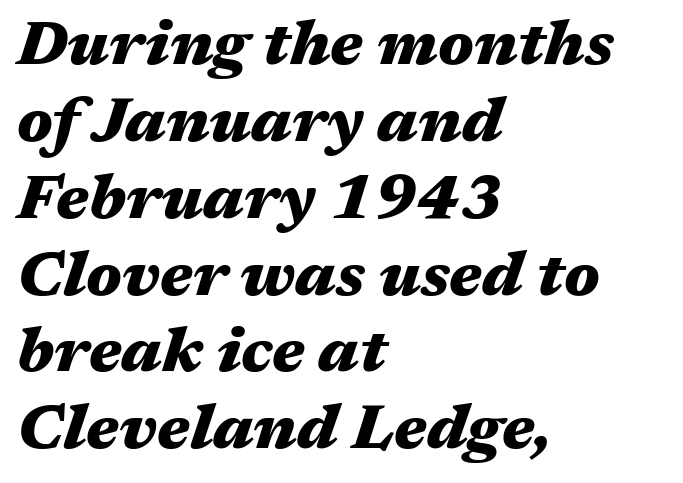
Q: Is the text bold? A: Yes.
Q: Is the text italic (slanted)? A: Yes, it leans right by about 17 degrees.
Q: Is the text underlined? A: No.
Q: How is the paragraph aligned? A: Left-aligned.
Q: Is the spacing between letters normal or unusually wide? A: Normal.
Q: Width (condensed, normal, or wide)? A: Wide.
Q: Stroke contrast? A: Medium.
Q: x-height? A: Medium.
Q: Monospaced? A: No.
